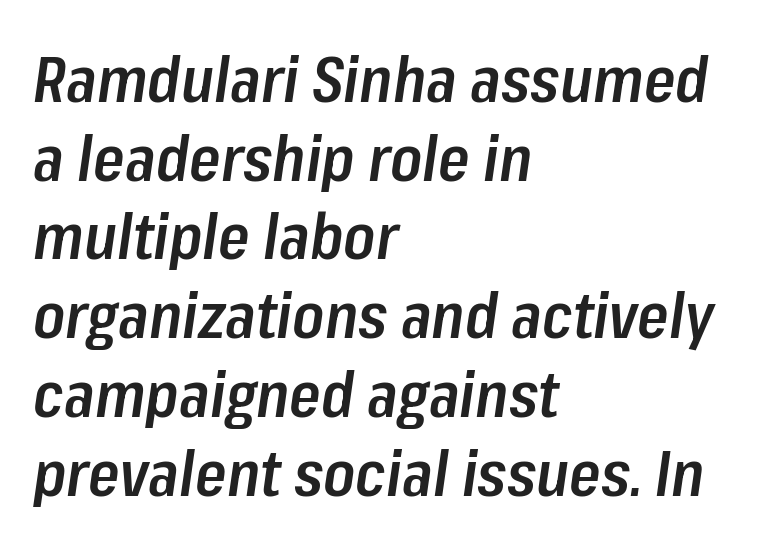
Q: Is the text bold? A: Semi-bold.
Q: Is the text italic (slanted)? A: Yes, it leans right by about 8 degrees.
Q: Is the text underlined? A: No.
Q: How is the paragraph aligned? A: Left-aligned.
Q: Is the spacing between letters normal or unusually wide? A: Normal.
Q: Width (condensed, normal, or wide)? A: Condensed.
Q: Stroke contrast? A: Low.
Q: x-height? A: Medium.
Q: Monospaced? A: No.
